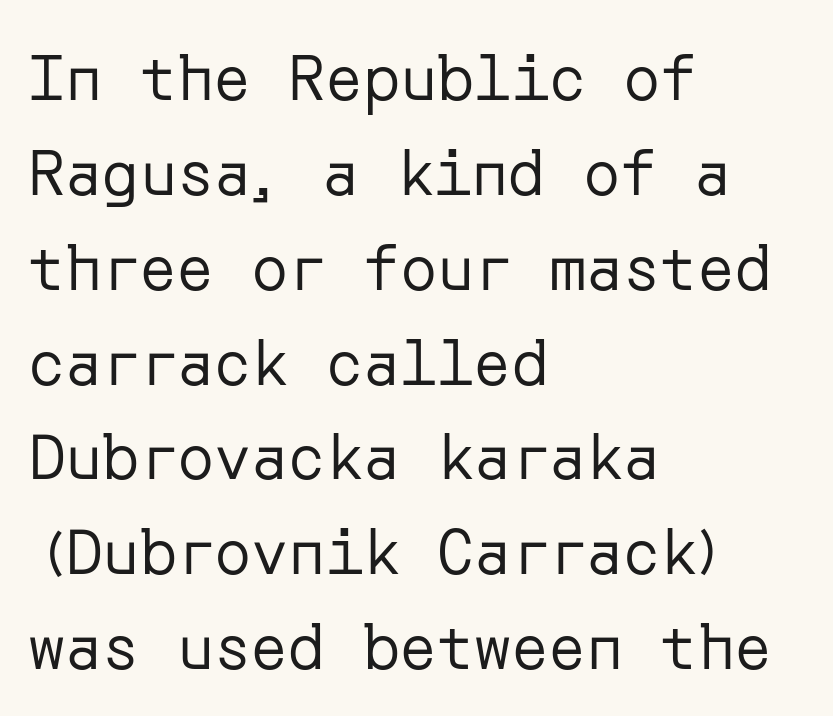
The space beneath each line is pristine and unruled. These lines sit exactly where default settings would place them. Where is the straight margin? On the left. Caption: face not bold, strokes unweighted. The text was rendered using a sans face with plain stroke endings.
